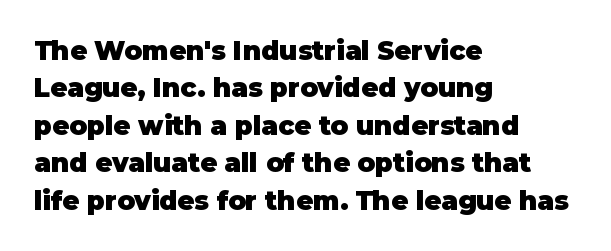
{"italic": "no", "bold": "yes", "underline": "no", "align": "left", "line_spacing": "normal", "line_spacing_ratio": 1.44, "letter_spacing": "normal", "letter_spacing_em": 0.0, "glyph_px": 26}
